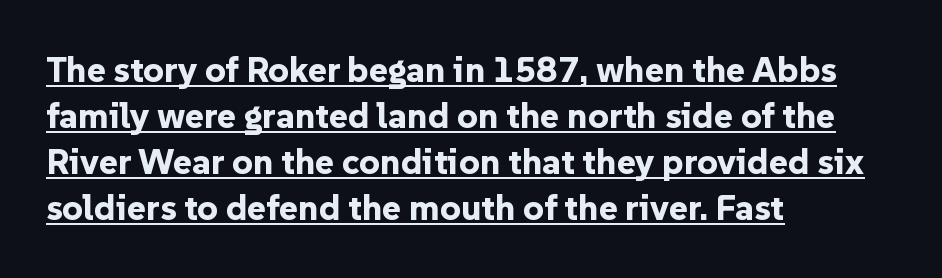
Q: Is the text bold? A: Yes.
Q: Is the text italic (slanted)? A: No, it is upright.
Q: Is the typeface a serif or a sans-serif typeface? A: Sans-serif.
Q: Is the text underlined? A: Yes.
Q: How is the paragraph aligned? A: Left-aligned.
Q: Is the spacing between letters normal or unusually wide? A: Normal.
Q: Is the spacing between lines tight, normal or loose? A: Normal.
Q: Width (condensed, normal, or wide)? A: Normal.
Q: Stroke contrast? A: Low.
Q: x-height? A: Medium.
Q: Monospaced? A: No.
